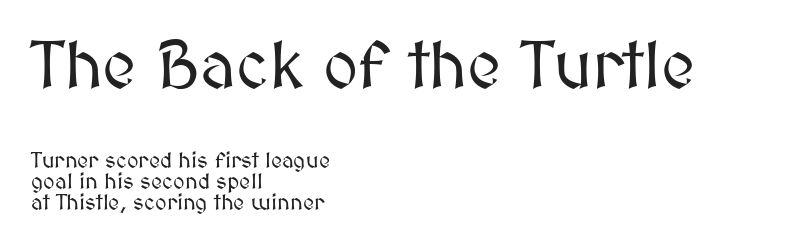
The lines are packed closely together with very little leading. Check the space under the baseline: it is left empty. This is the regular roman posture of the typeface. The typesetter chose a ragged-right arrangement here. What stands out about the letter spacing? Nothing — it is the standard amount.
